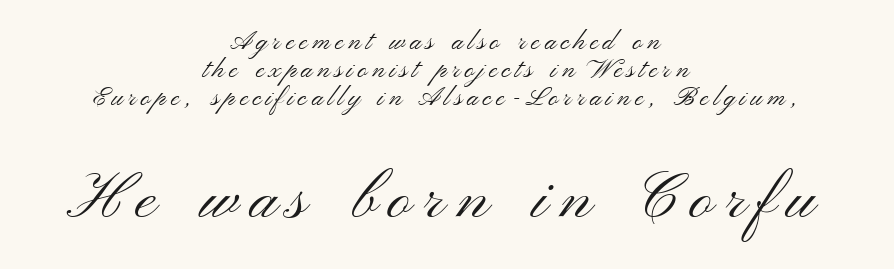
The image shows 64 px light, wide sans-serif type; set centered, tight line spacing (1.08x), not underlined; the second (bottom) block is 2.46x larger; medium stroke contrast and a small x-height.
